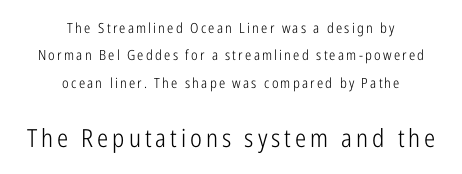
Q: Is the text bold? A: No.
Q: Is the text italic (slanted)? A: No, it is upright.
Q: Is the text underlined? A: No.
Q: How is the paragraph aligned? A: Centered.
Q: Is the spacing between lines tight, normal or loose? A: Loose.
Q: Which block of text is set in a larger size, the first (top) or the second (bottom)? A: The second (bottom) one.
